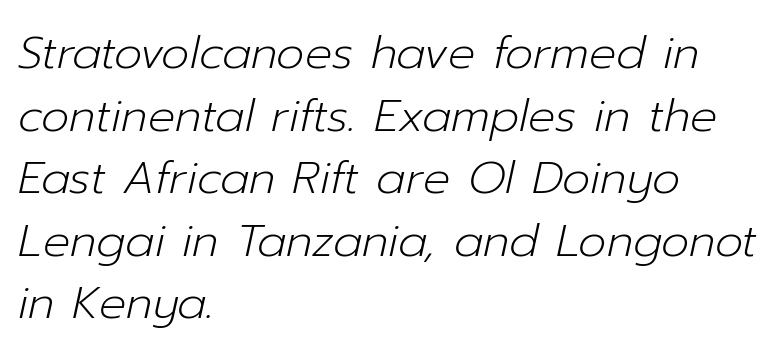
A typesetter would call this leading conventional body-copy spacing. This rendering features lettering with no underline. No heavy texture on the line: the type isn't bold. Notice how the stems are inclined rather than vertical — that's the hallmark of italics. Is the letter spacing exaggerated? No — it looks like the ordinary default.
